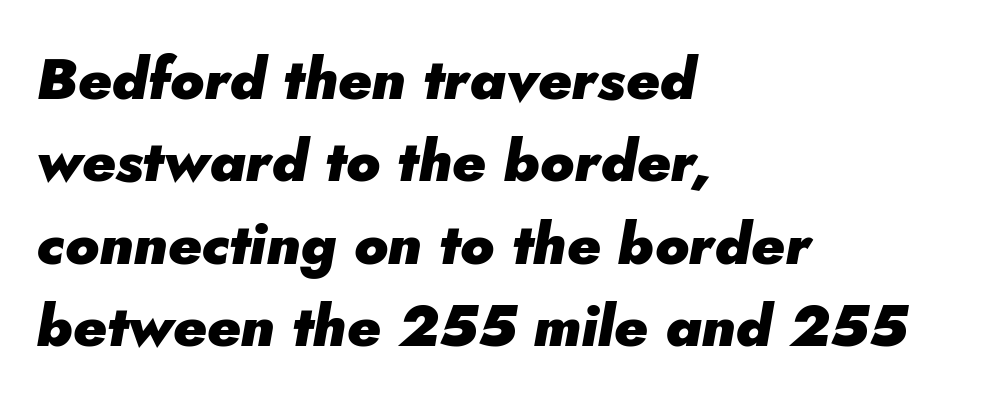
Each line starts at the same left margin while the right side varies. These lines are rendered in a variable-pitch font. Unmarked baselines from the first word to the last. Observe the lean: these are italic letterforms. Interline gaps are of average width in this sample. The letters are bold, with thick, heavy strokes.
